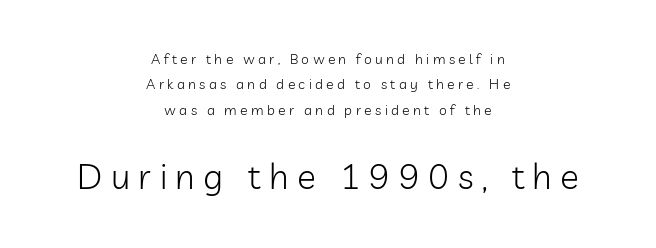
{"serif": "no", "italic": "no", "bold": "no", "weight": "light", "width": "normal", "stroke_contrast": "low", "x_height": "medium", "monospaced": "no", "underline": "no", "align": "center", "line_spacing_ratio": 1.82, "letter_spacing": "wide", "letter_spacing_em": 0.24, "larger_block": "second", "size_ratio": 2.5, "glyph_px": 35}
